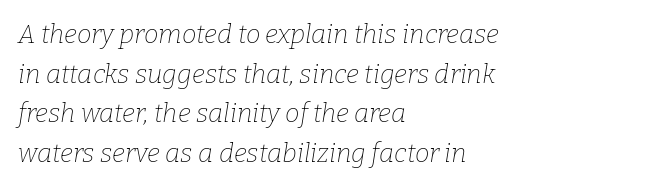
Q: Is the text bold? A: No.
Q: Is the text italic (slanted)? A: Yes, it leans right by about 9 degrees.
Q: Is the text underlined? A: No.
Q: How is the paragraph aligned? A: Left-aligned.
Q: Is the spacing between letters normal or unusually wide? A: Normal.
Q: Is the spacing between lines tight, normal or loose? A: Normal.
